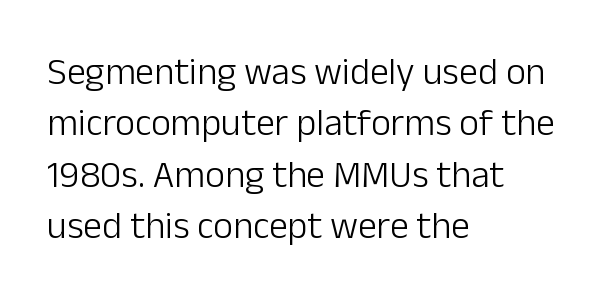
Examine the stroke ends and you'll find no serifs. The typography opts for an upright posture over an oblique one. Stroke mass is kept to a normal reading level or below. Plain, unruled lines of type.
